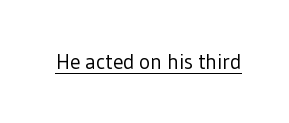
The image shows 21 px text type, upright; set normal letter spacing, underlined.
